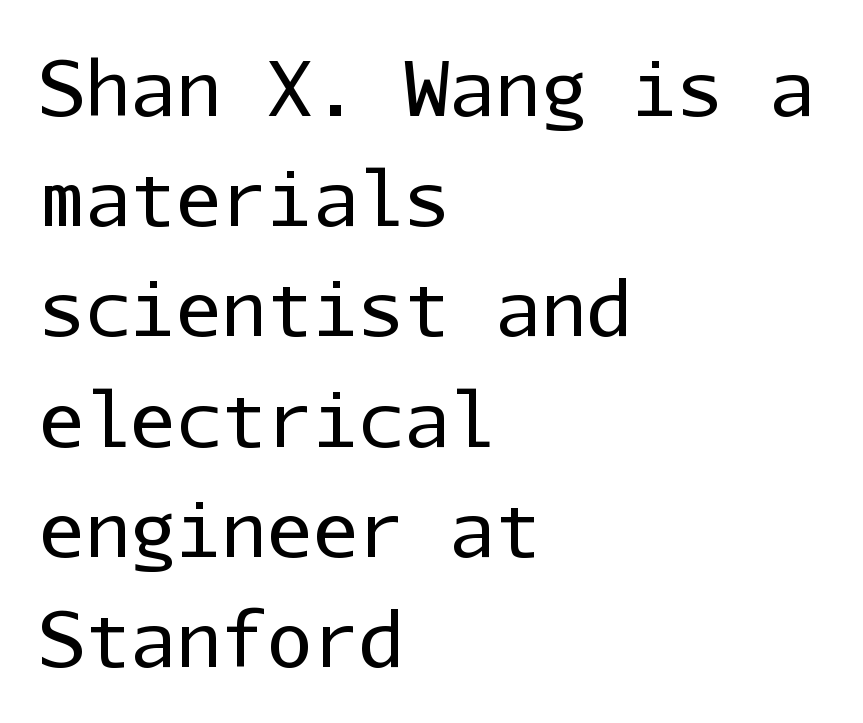
A typesetter would mark this as roman, not italic. The weight tops out at a normal text grade. A typesetter would call this monospace, since all characters share one set width. The letters sit at their default tracking, neither squeezed nor spread. The passage shown is typeset with a sans-serif family. Summary of vertical rhythm: regular, with standard interline spacing.
